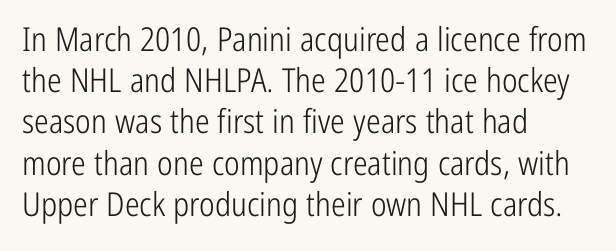
If you measured baseline to baseline, you'd find a middling distance. Descenders are the only things crossing below the line. Students, note that the glyphs here touch the page at normal intervals. Summary of weight: not heavy and not bold. The passage shown is typed in a proportional face where columns would drift.
